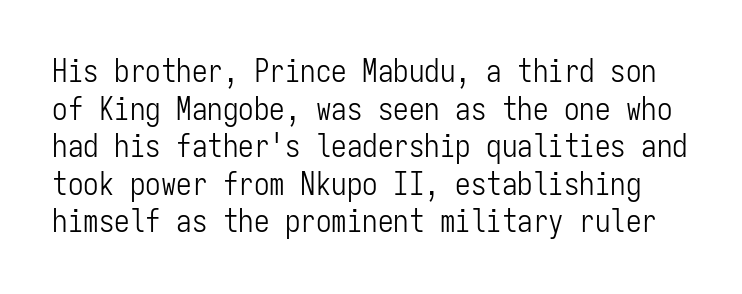
Q: Is the text bold? A: No.
Q: Is the text italic (slanted)? A: No, it is upright.
Q: Is the typeface a serif or a sans-serif typeface? A: Sans-serif.
Q: Is the text underlined? A: No.
Q: Is the spacing between letters normal or unusually wide? A: Normal.
Q: Width (condensed, normal, or wide)? A: Condensed.
Q: Stroke contrast? A: Low.
Q: x-height? A: Medium.
Q: Monospaced? A: Yes.
